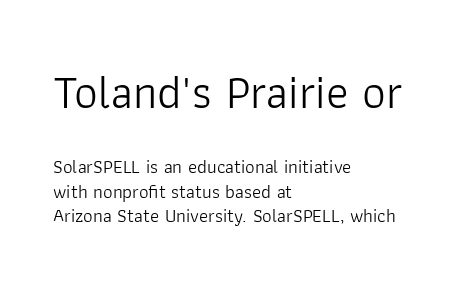
The image shows 47 px light sans-serif type, upright; set left-aligned, normal line spacing (1.29x), normal letter spacing, not underlined; the first (top) block is 2.47x larger; low stroke contrast and a medium x-height.
